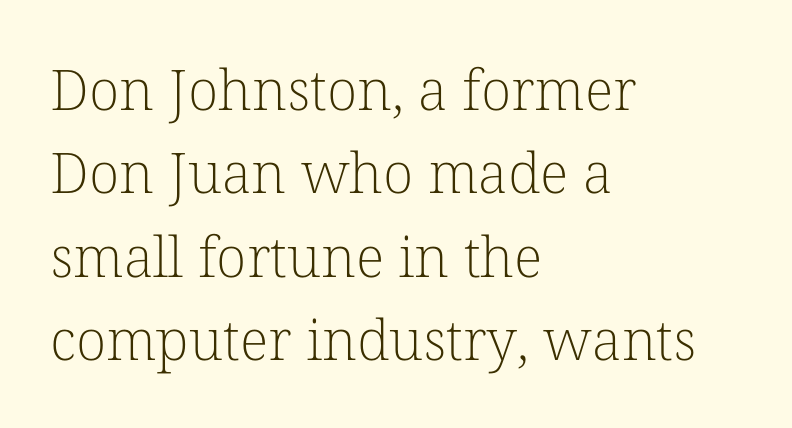
Q: Is the text bold? A: No.
Q: Is the text italic (slanted)? A: No, it is upright.
Q: Is the typeface a serif or a sans-serif typeface? A: Serif.
Q: Is the text underlined? A: No.
Q: How is the paragraph aligned? A: Left-aligned.
Q: Is the spacing between letters normal or unusually wide? A: Normal.
Q: Is the spacing between lines tight, normal or loose? A: Normal.
Q: Width (condensed, normal, or wide)? A: Normal.
Q: Stroke contrast? A: Low.
Q: x-height? A: Medium.
Q: Monospaced? A: No.
